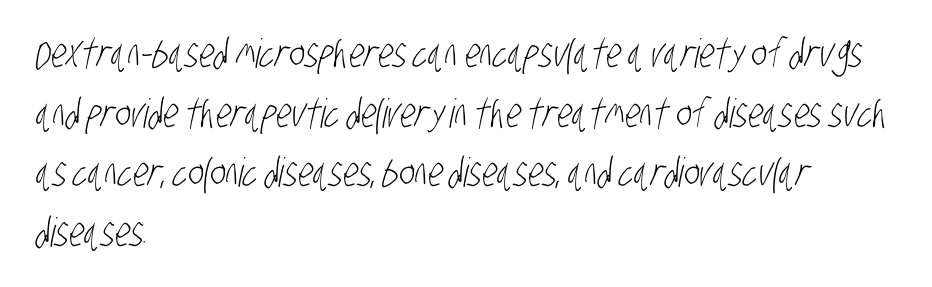
The image shows 40 px light, condensed sans-serif type; set left-aligned, normal line spacing (1.49x), normal letter spacing, not underlined; low stroke contrast and a large x-height.
